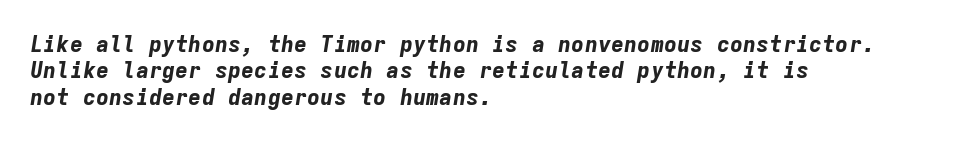
{"italic": "yes", "lean": "right", "slant_degrees": 9, "bold": "yes", "underline": "no", "align": "left", "line_spacing_ratio": 1.2, "letter_spacing": "normal", "letter_spacing_em": 0.0, "glyph_px": 22}
